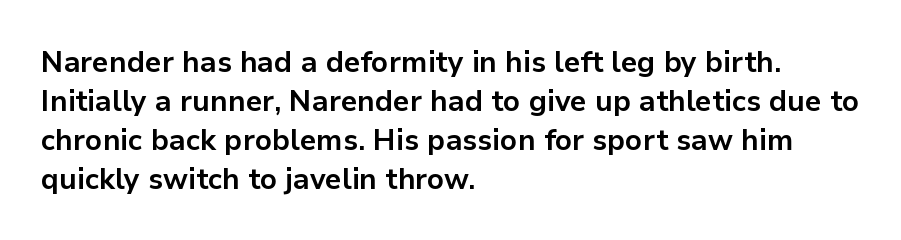
The image shows 29 px bold sans-serif type, upright; set left-aligned, normal line spacing (1.35x), normal letter spacing, not underlined; low stroke contrast and a medium x-height.
